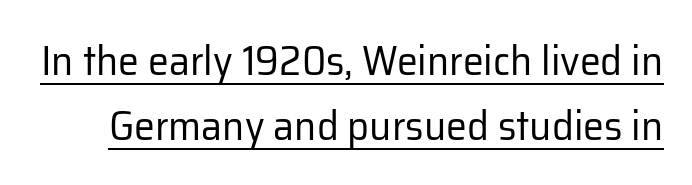
When letters stand straight like this, we call the style roman or upright. Looks like regular typesetting: each glyph gets only the width it needs. Honestly, the row spacing looks completely unremarkable. The line texture is even and compact thanks to regular tracking.
